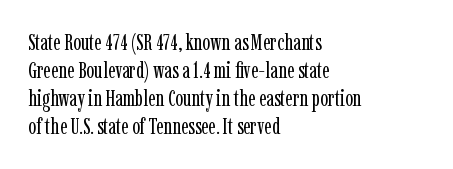
Q: Is the text bold? A: No.
Q: Is the text italic (slanted)? A: No, it is upright.
Q: Is the text underlined? A: No.
Q: How is the paragraph aligned? A: Left-aligned.
Q: Is the spacing between letters normal or unusually wide? A: Normal.
